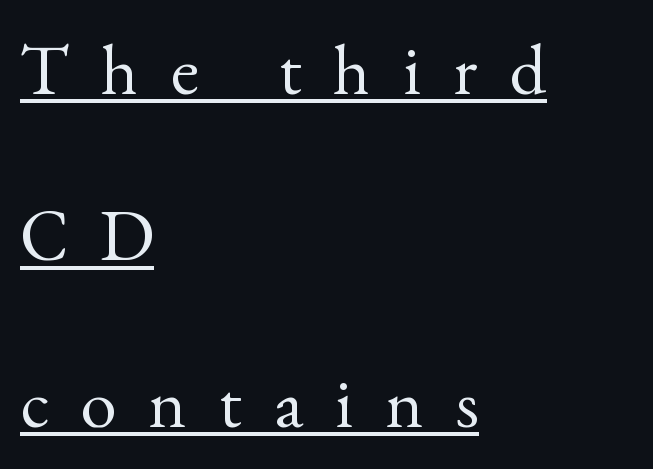
Q: Is the text bold? A: No.
Q: Is the text italic (slanted)? A: No, it is upright.
Q: Is the typeface a serif or a sans-serif typeface? A: Serif.
Q: Is the text underlined? A: Yes.
Q: How is the paragraph aligned? A: Left-aligned.
Q: Is the spacing between letters normal or unusually wide? A: Unusually wide.
Q: Is the spacing between lines tight, normal or loose? A: Loose.
Q: Width (condensed, normal, or wide)? A: Normal.
Q: x-height? A: Small.
Q: Monospaced? A: No.
